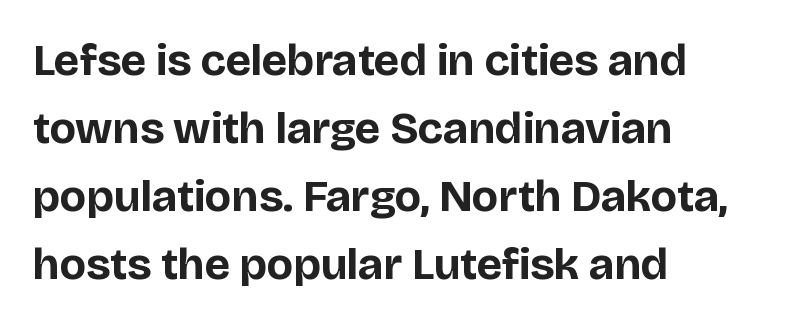
The image shows 45 px bold sans-serif type, upright; set left-aligned, normal line spacing (1.51x), normal letter spacing, not underlined; low stroke contrast and a large x-height.
